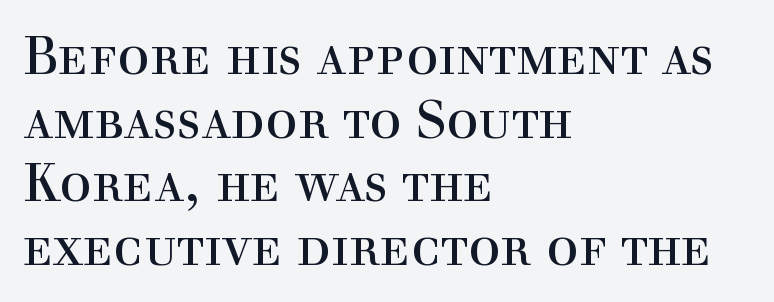
{"serif": "yes", "italic": "no", "bold": "no", "weight": "regular", "width": "normal", "x_height": "medium", "monospaced": "no", "underline": "no", "align": "left", "line_spacing_ratio": 1.2, "letter_spacing": "normal", "letter_spacing_em": 0.0, "glyph_px": 53}
